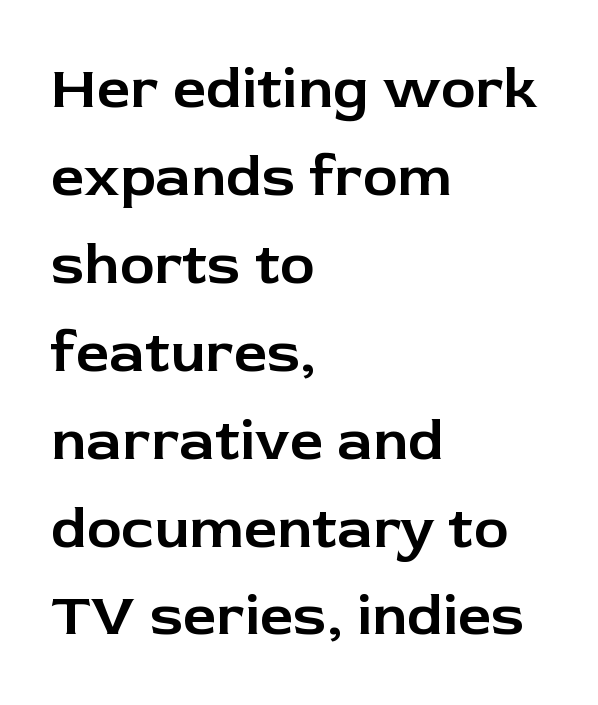
Q: Is the text italic (slanted)? A: No, it is upright.
Q: Is the typeface a serif or a sans-serif typeface? A: Sans-serif.
Q: Is the text underlined? A: No.
Q: How is the paragraph aligned? A: Left-aligned.
Q: Is the spacing between letters normal or unusually wide? A: Normal.
Q: Is the spacing between lines tight, normal or loose? A: Normal.
Q: Width (condensed, normal, or wide)? A: Normal.
Q: Stroke contrast? A: Low.
Q: x-height? A: Medium.
Q: Monospaced? A: No.
